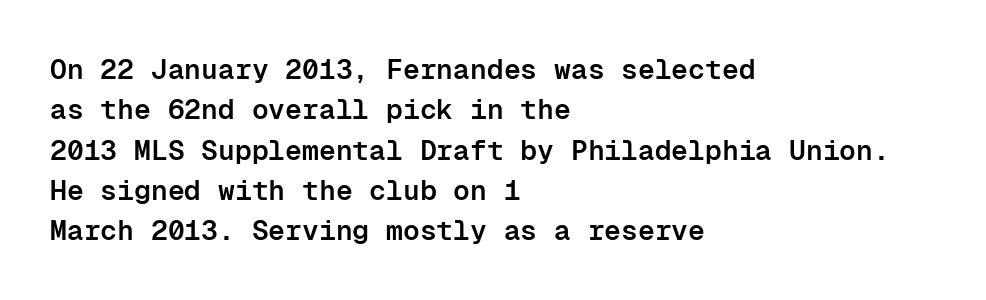
Q: Is the text bold? A: Semi-bold.
Q: Is the text italic (slanted)? A: No, it is upright.
Q: Is the typeface a serif or a sans-serif typeface? A: Sans-serif.
Q: Is the text underlined? A: No.
Q: How is the paragraph aligned? A: Left-aligned.
Q: Is the spacing between letters normal or unusually wide? A: Normal.
Q: Is the spacing between lines tight, normal or loose? A: Normal.
Q: Width (condensed, normal, or wide)? A: Normal.
Q: Stroke contrast? A: Low.
Q: x-height? A: Medium.
Q: Monospaced? A: Yes.
